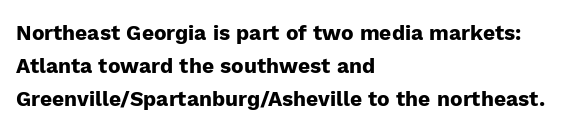
Q: Is the text bold? A: Yes.
Q: Is the text italic (slanted)? A: No, it is upright.
Q: Is the text underlined? A: No.
Q: How is the paragraph aligned? A: Left-aligned.
Q: Is the spacing between letters normal or unusually wide? A: Normal.
Q: Is the spacing between lines tight, normal or loose? A: Normal.
